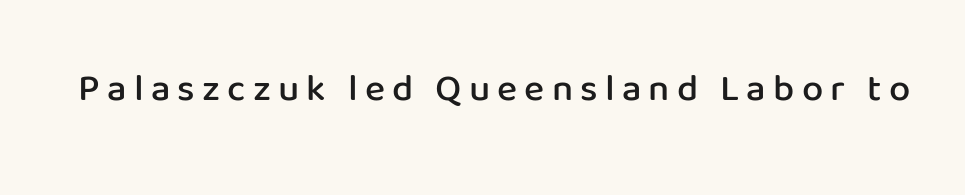
{"serif": "no", "italic": "no", "bold": "semi", "weight": "semibold", "width": "normal", "stroke_contrast": "low", "x_height": "medium", "monospaced": "no", "underline": "no", "glyph_px": 38}
